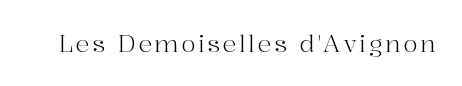
Only glyphs here, with clear space below each row. Posture: upright roman. The font is comparable to plain body text, perhaps lighter.
